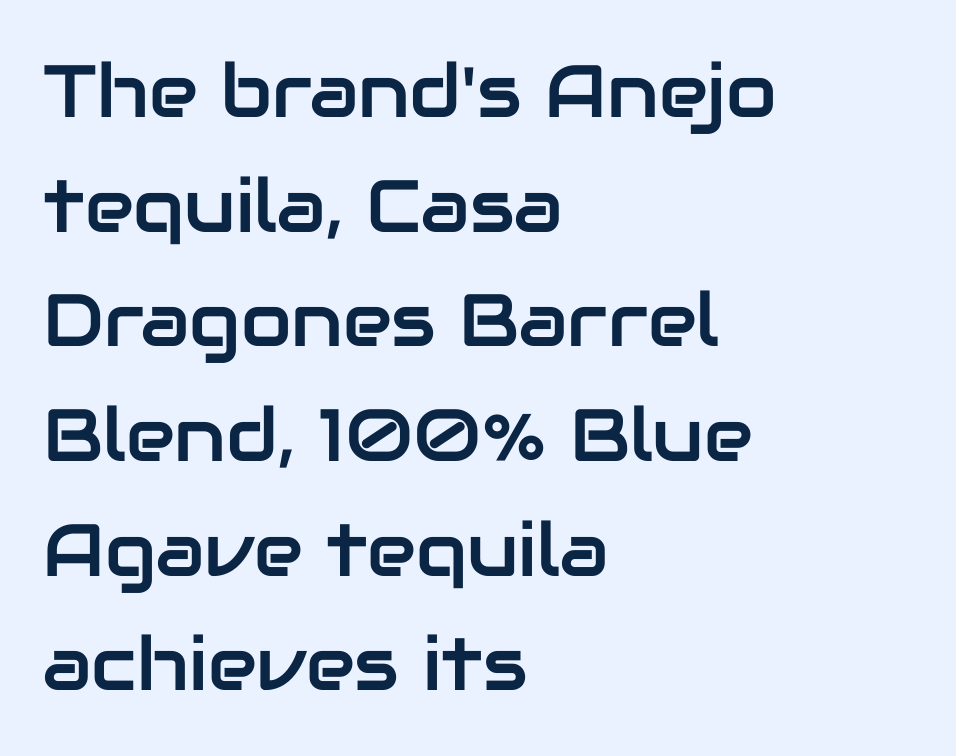
The typeface chosen for these lines omits serifs. You could not count columns in this text — the font is proportionally spaced. The rendering keeps characters at their native spacing. These lines are set flush left with a ragged right edge. Regarding leading, the lines here are spaced in the standard way. Clear beneath every line of the passage.
